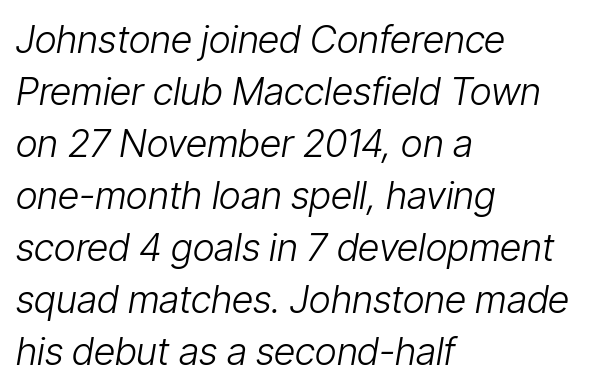
The lettering tilts uniformly, giving the passage an italic look. In terms of letterspacing, this is plain default setting. Each stroke keeps to a modest, everyday thickness or less. Note the varied advance widths — an 'i' is clearly narrower than an 'm'.
